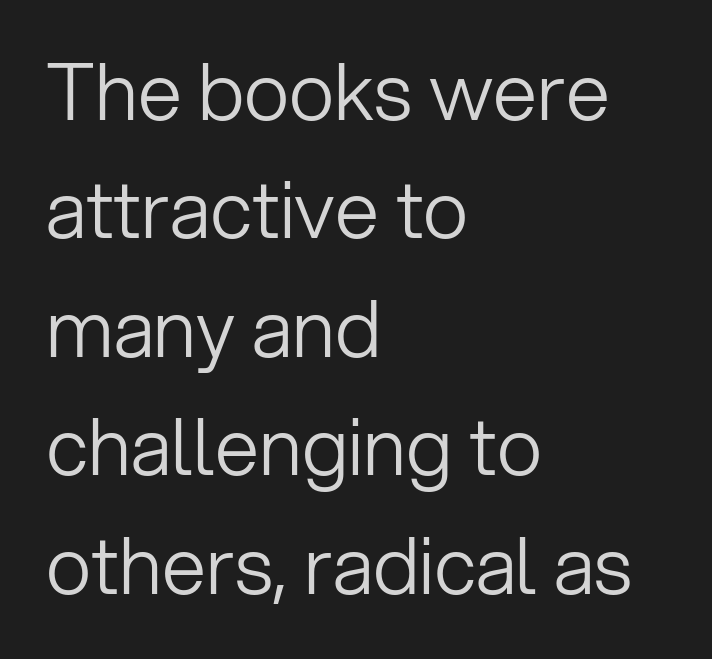
The image shows 79 px light sans-serif type, upright; set left-aligned, normal line spacing (1.5x), normal letter spacing, not underlined; low stroke contrast and a medium x-height.
